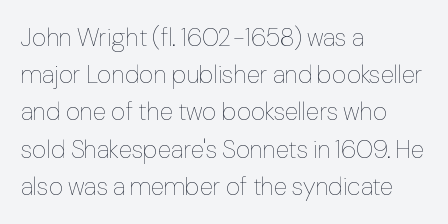
The image shows 25 px text type, upright; set left-aligned, normal line spacing (1.49x), normal letter spacing, not underlined.
